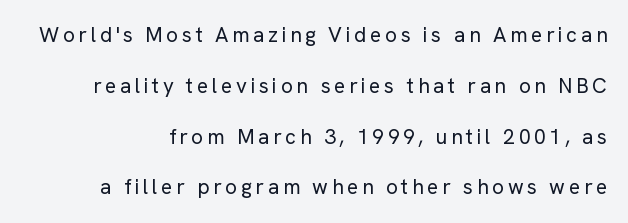
Q: Is the text bold? A: No.
Q: Is the text italic (slanted)? A: No, it is upright.
Q: Is the text underlined? A: No.
Q: Is the spacing between lines tight, normal or loose? A: Loose.
